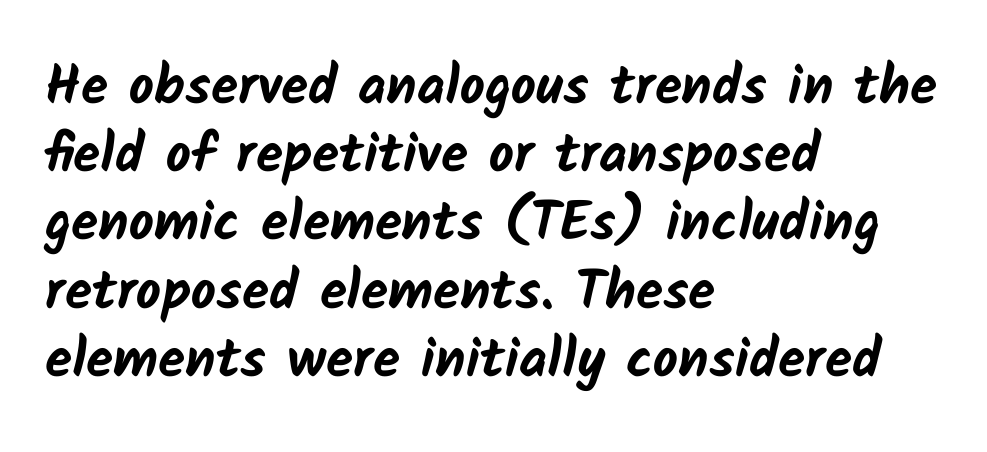
The image shows 55 px bold sans-serif type; set left-aligned, line spacing 1.24x, normal letter spacing, not underlined; low stroke contrast and a medium x-height.
